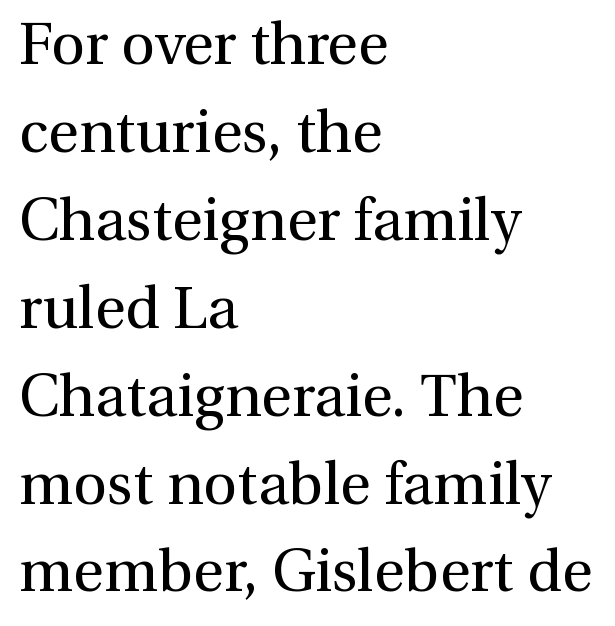
Q: Is the text bold? A: No.
Q: Is the text italic (slanted)? A: No, it is upright.
Q: Is the typeface a serif or a sans-serif typeface? A: Serif.
Q: Is the text underlined? A: No.
Q: How is the paragraph aligned? A: Left-aligned.
Q: Is the spacing between letters normal or unusually wide? A: Normal.
Q: Is the spacing between lines tight, normal or loose? A: Normal.
Q: Width (condensed, normal, or wide)? A: Normal.
Q: Stroke contrast? A: Medium.
Q: x-height? A: Medium.
Q: Monospaced? A: No.
